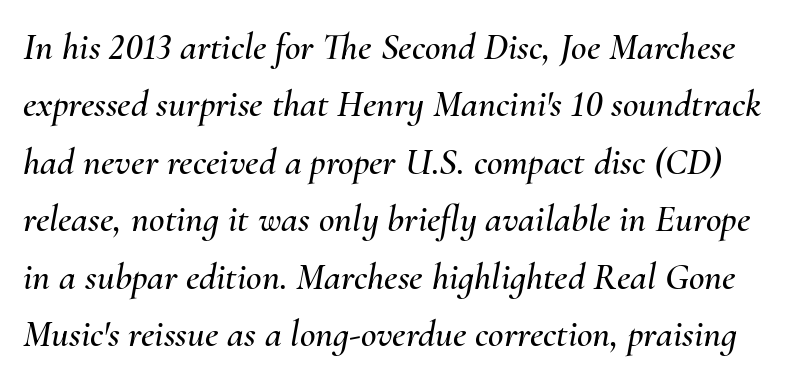
Do the characters align in a grid? No, the font is proportional. The space beneath each line is pristine and unruled. The glyphs look as if they've been sheared to an angle. Leading matches the norm, producing a regular column. Compared with typical body copy, the letter spacing here is the same.
